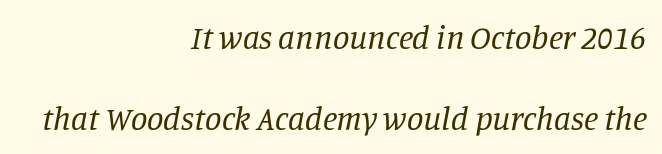
The image shows 33 px regular-weight serif type, italic (leaning right); set right-aligned, loose line spacing (2.45x), normal letter spacing, not underlined; low stroke contrast and a large x-height.
